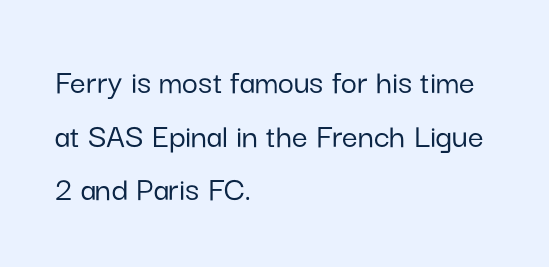
Q: Is the text italic (slanted)? A: No, it is upright.
Q: Is the typeface a serif or a sans-serif typeface? A: Sans-serif.
Q: Is the text underlined? A: No.
Q: How is the paragraph aligned? A: Left-aligned.
Q: Is the spacing between letters normal or unusually wide? A: Normal.
Q: Is the spacing between lines tight, normal or loose? A: Normal.
Q: Width (condensed, normal, or wide)? A: Normal.
Q: Stroke contrast? A: Low.
Q: x-height? A: Medium.
Q: Monospaced? A: No.
